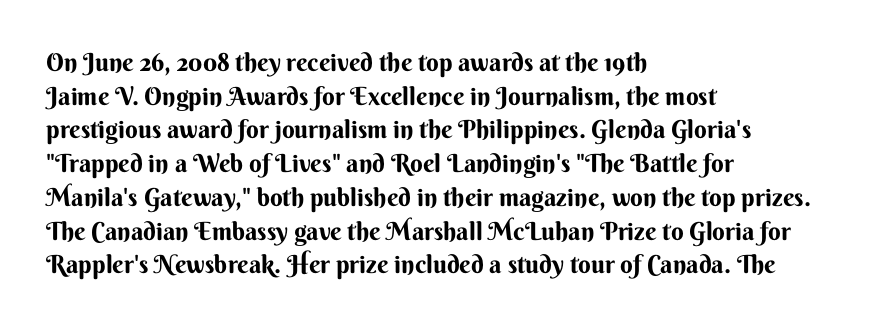
The image shows 25 px bold type, upright; set left-aligned, normal line spacing (1.35x), normal letter spacing, not underlined.
